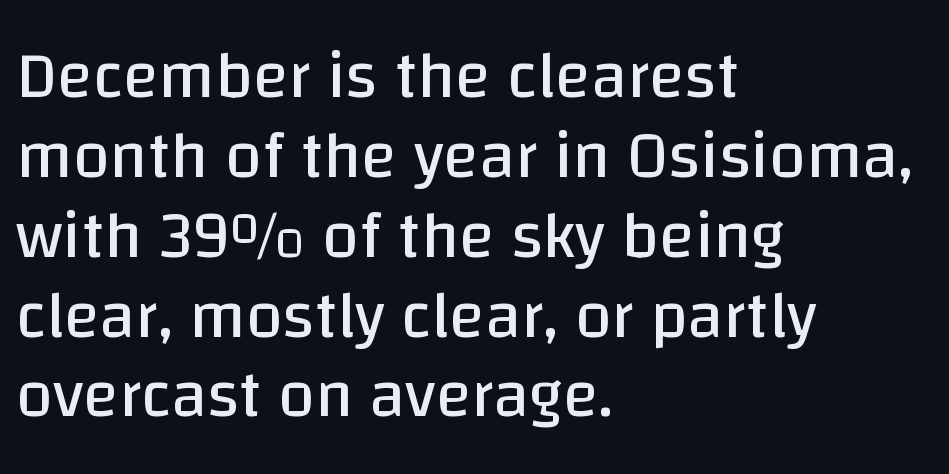
Character widths vary here, with narrow letters taking less room than wide ones. Between one letter and the next there's only the usual sliver of space. Nope, no serifs anywhere on these letters. Caption: face not bold, strokes unweighted.
